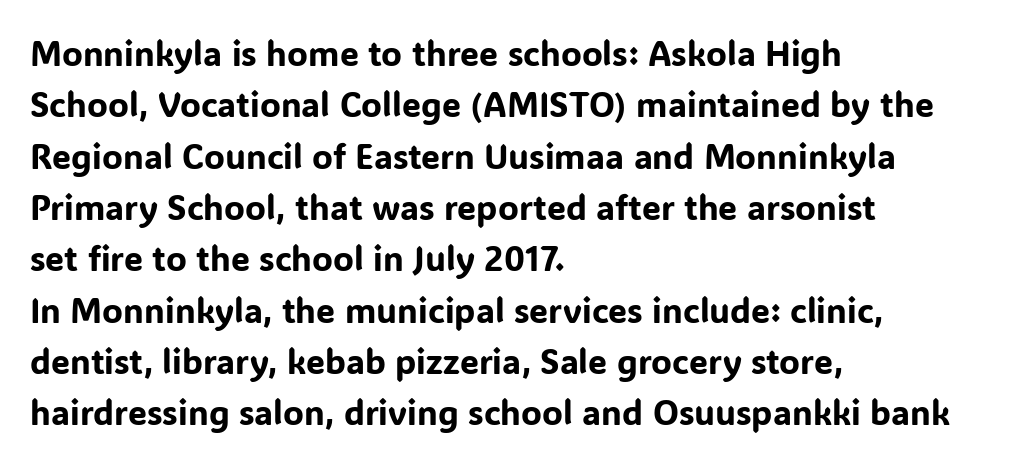
Q: Is the text italic (slanted)? A: No, it is upright.
Q: Is the typeface a serif or a sans-serif typeface? A: Sans-serif.
Q: Is the text underlined? A: No.
Q: How is the paragraph aligned? A: Left-aligned.
Q: Is the spacing between letters normal or unusually wide? A: Normal.
Q: Is the spacing between lines tight, normal or loose? A: Normal.
Q: Width (condensed, normal, or wide)? A: Normal.
Q: Stroke contrast? A: Low.
Q: x-height? A: Medium.
Q: Monospaced? A: No.
